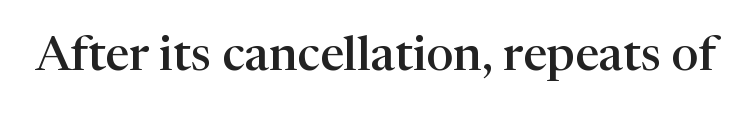
The image shows 48 px semibold serif type, upright; set normal letter spacing, not underlined; high stroke contrast and a medium x-height.
